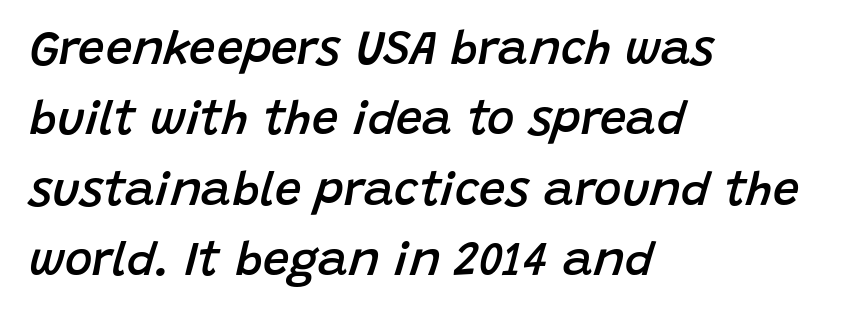
Notice the strokes are somewhat thickened but not fully heavy: this is a semibold. Slant detected: the letters are inclined. The face used here is proportionally spaced, like ordinary book or web type. Glance below the letters and you will spot only blank space.
